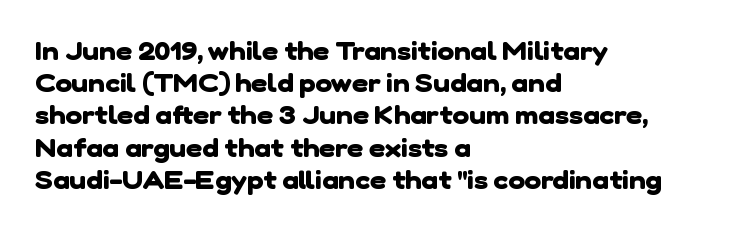
Q: Is the text bold? A: Yes.
Q: Is the text underlined? A: No.
Q: How is the paragraph aligned? A: Left-aligned.
Q: Is the spacing between letters normal or unusually wide? A: Normal.
Q: Is the spacing between lines tight, normal or loose? A: Normal.
